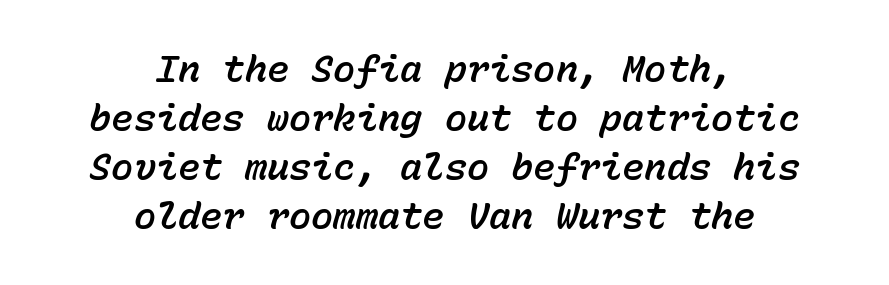
Q: Is the text italic (slanted)? A: Yes, it leans right by about 15 degrees.
Q: Is the text underlined? A: No.
Q: How is the paragraph aligned? A: Centered.
Q: Is the spacing between letters normal or unusually wide? A: Normal.
Q: Is the spacing between lines tight, normal or loose? A: Normal.
Q: Width (condensed, normal, or wide)? A: Normal.
Q: Stroke contrast? A: Low.
Q: x-height? A: Medium.
Q: Monospaced? A: Yes.
